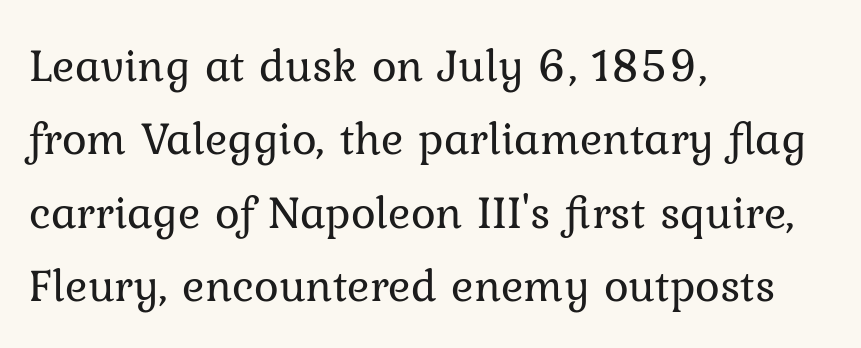
The image shows 47 px regular-weight serif type, upright; set left-aligned, normal line spacing (1.56x), normal letter spacing, not underlined; low stroke contrast and a medium x-height.
